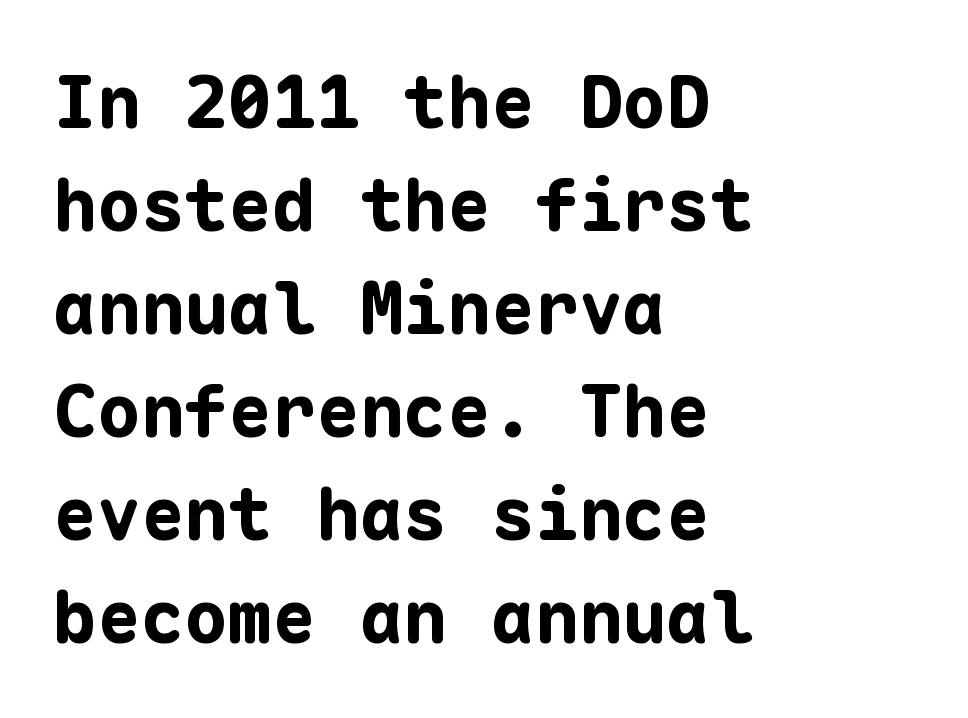
The image shows 73 px bold sans-serif type, upright, monospaced; set left-aligned, normal line spacing (1.41x), normal letter spacing, not underlined; low stroke contrast and a medium x-height.
